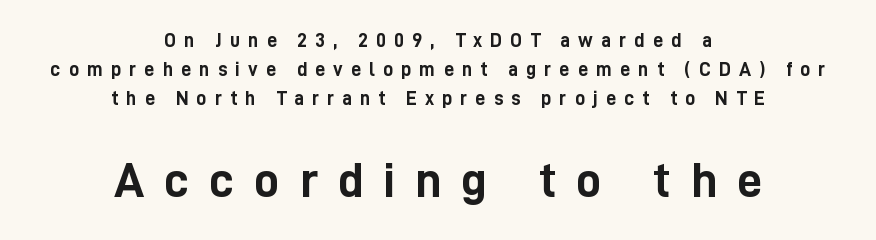
The image shows 50 px semibold, condensed sans-serif type, upright; set centered, normal line spacing (1.45x), unusually wide letter spacing (+0.4 em), not underlined; the second (bottom) block is 2.5x larger; low stroke contrast and a medium x-height.
